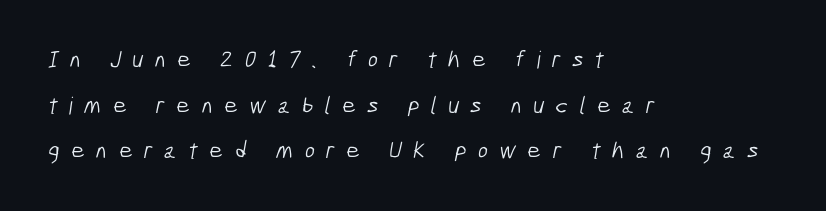
The image shows 24 px text type; set left-aligned, loose line spacing (1.9x), unusually wide letter spacing (+0.47 em), not underlined.
